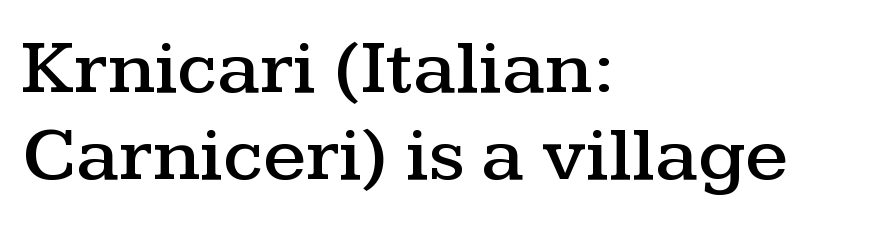
The image shows 78 px wide serif type, upright; set left-aligned, tight line spacing (1.12x), normal letter spacing, not underlined; medium stroke contrast and a medium x-height.
